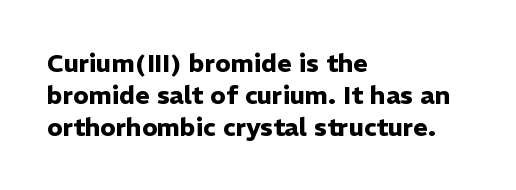
The image shows 25 px bold type, upright; set left-aligned, normal line spacing (1.28x), normal letter spacing, not underlined.
